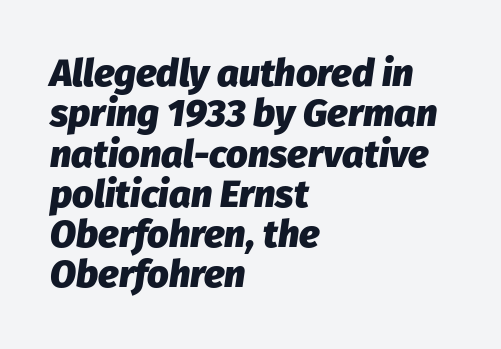
The image shows 38 px heavy type, italic (leaning right); set left-aligned, tight line spacing (1.06x), normal letter spacing, not underlined; low stroke contrast and a medium x-height.
